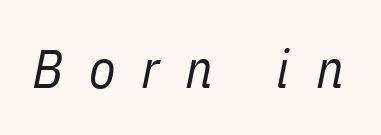
{"italic": "yes", "lean": "right", "slant_degrees": 11, "bold": "no", "weight": "regular", "width": "condensed", "stroke_contrast": "low", "x_height": "medium", "monospaced": "no", "underline": "no", "letter_spacing": "wide", "letter_spacing_em": 0.48, "glyph_px": 54}
